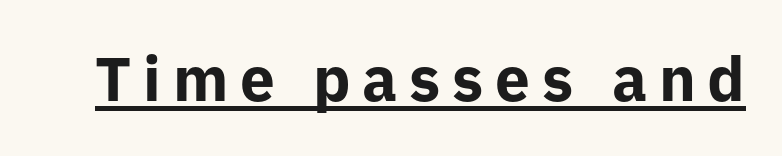
{"serif": "no", "italic": "no", "bold": "yes", "weight": "bold", "width": "normal", "stroke_contrast": "low", "x_height": "medium", "monospaced": "no", "underline": "yes", "glyph_px": 62}
